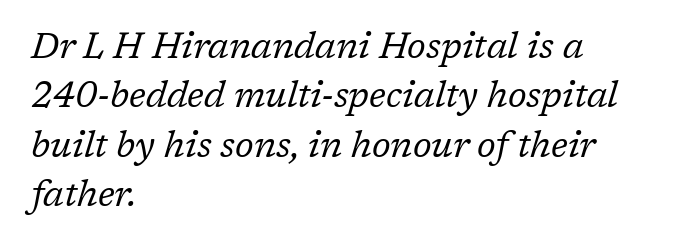
The image shows 36 px regular-weight serif type, italic (leaning right); set left-aligned, normal line spacing (1.37x), normal letter spacing, not underlined; low stroke contrast and a medium x-height.
